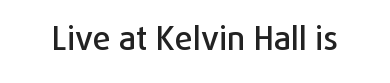
Q: Is the text italic (slanted)? A: No, it is upright.
Q: Is the typeface a serif or a sans-serif typeface? A: Sans-serif.
Q: Is the text underlined? A: No.
Q: Is the spacing between letters normal or unusually wide? A: Normal.
Q: Width (condensed, normal, or wide)? A: Normal.
Q: Stroke contrast? A: Low.
Q: x-height? A: Medium.
Q: Monospaced? A: No.
